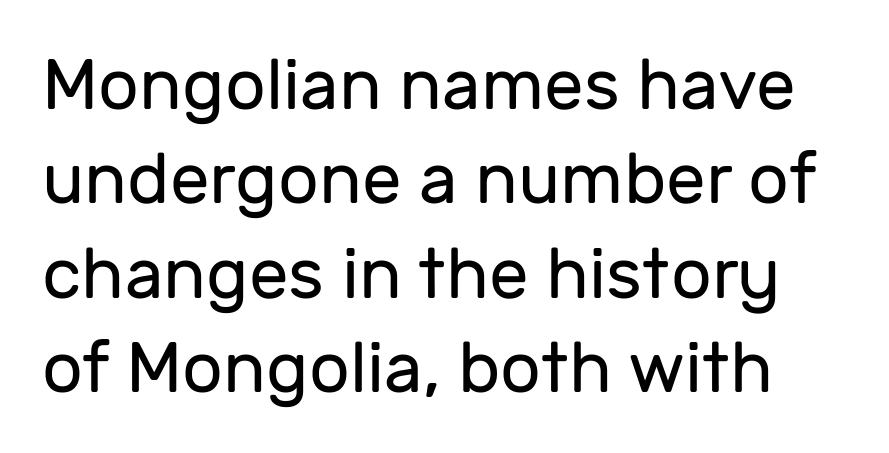
The image shows 71 px regular-weight sans-serif type, upright; set normal line spacing (1.33x), normal letter spacing, not underlined; low stroke contrast and a medium x-height.
